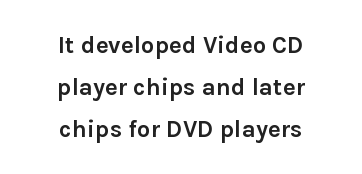
Q: Is the text bold? A: Yes.
Q: Is the text italic (slanted)? A: No, it is upright.
Q: Is the text underlined? A: No.
Q: How is the paragraph aligned? A: Centered.
Q: Is the spacing between letters normal or unusually wide? A: Normal.
